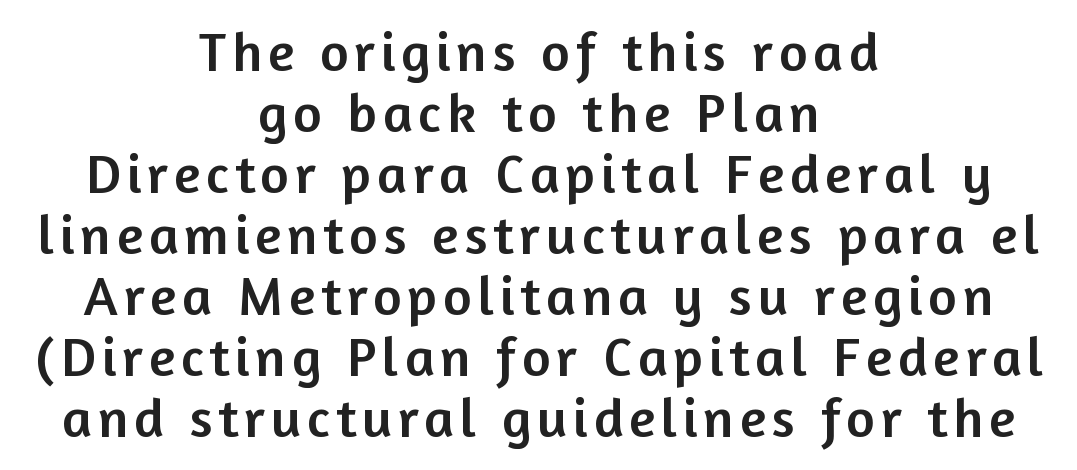
{"serif": "no", "italic": "no", "width": "normal", "stroke_contrast": "low", "x_height": "medium", "monospaced": "no", "underline": "no", "align": "center", "line_spacing": "tight", "line_spacing_ratio": 1.11, "glyph_px": 55}
